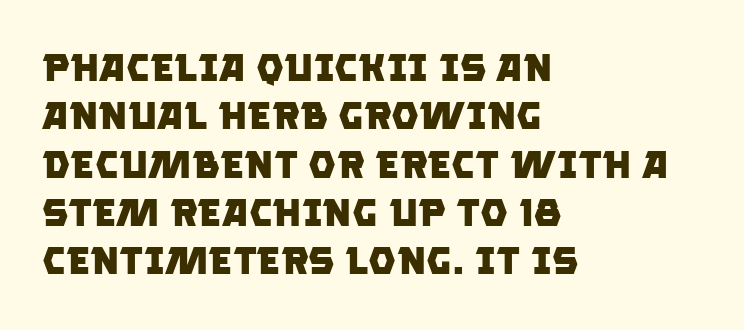
{"serif": "no", "bold": "yes", "weight": "heavy", "width": "normal", "stroke_contrast": "low", "x_height": "large", "monospaced": "no", "underline": "no", "align": "left", "line_spacing_ratio": 1.24, "letter_spacing": "normal", "letter_spacing_em": 0.0, "glyph_px": 39}
